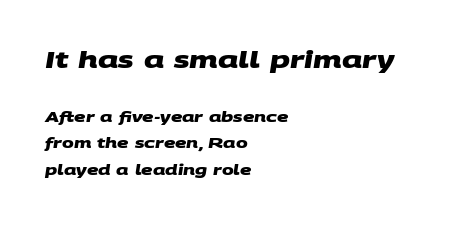
Check under the words: just untouched page. Between these two stacked blocks, the higher one wins on size. If you measured baseline to baseline, you'd find a long distance. No extra tracking has been applied to these lines.
